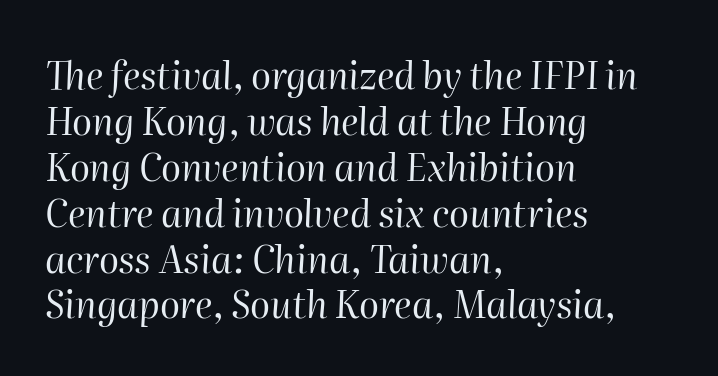
{"italic": "yes", "lean": "right", "slant_degrees": 2, "bold": "no", "weight": "regular", "width": "normal", "stroke_contrast": "high", "x_height": "medium", "monospaced": "no", "underline": "no", "align": "left", "line_spacing_ratio": 1.24, "letter_spacing": "normal", "letter_spacing_em": 0.0, "glyph_px": 37}
